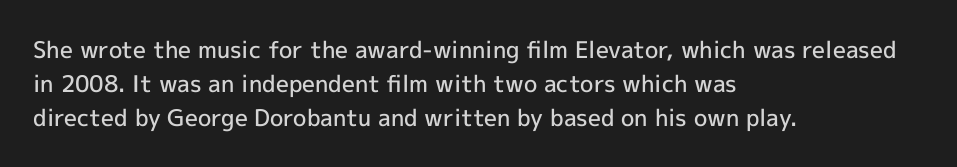
{"italic": "no", "bold": "semi", "underline": "no", "align": "left", "line_spacing": "normal", "line_spacing_ratio": 1.47, "letter_spacing": "normal", "letter_spacing_em": 0.0, "glyph_px": 23}
